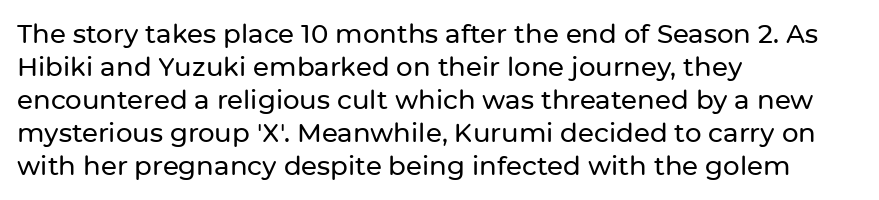
The foot of each line stays bare and open. Leading matches the norm, producing a regular column. The paragraph shown leans on its left margin. The gaps between neighbouring characters are ordinary and unremarkable. Italic? Not at all — the glyphs are vertical.
